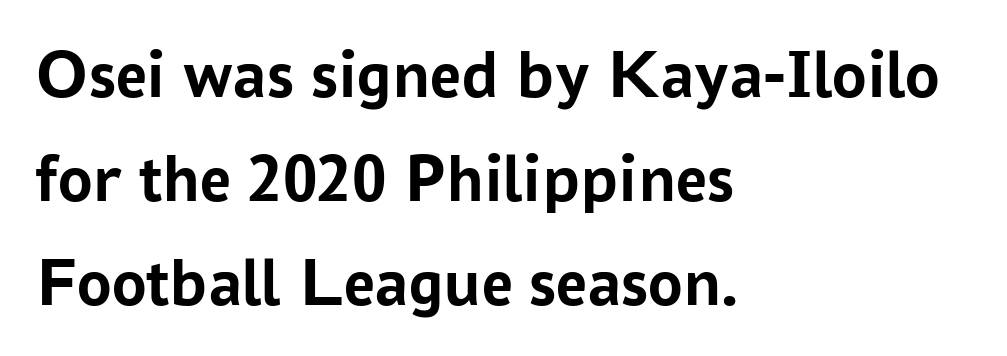
These lines were composed using upright roman letters. Proportional: the letters do not fall into vertical columns. Stroke thickness is high; the sample reads as a true bold. Each new line begins a customary step beneath the previous one.
